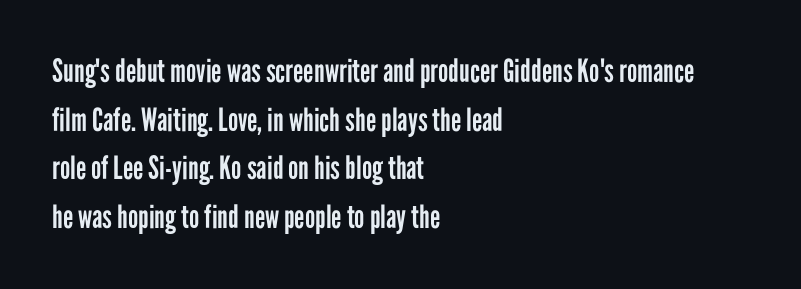
The image shows 32 px regular-weight, condensed sans-serif type, upright; set left-aligned, normal line spacing (1.52x), normal letter spacing, not underlined; low stroke contrast and a medium x-height.
